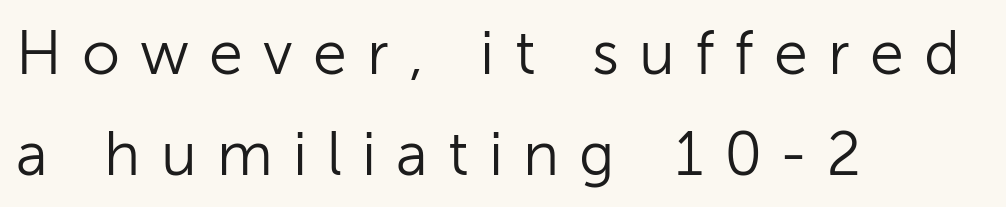
{"serif": "no", "italic": "no", "bold": "no", "weight": "light", "width": "normal", "stroke_contrast": "low", "x_height": "medium", "monospaced": "no", "underline": "no", "align": "left", "line_spacing": "normal", "line_spacing_ratio": 1.65, "letter_spacing": "wide", "letter_spacing_em": 0.33, "glyph_px": 61}
